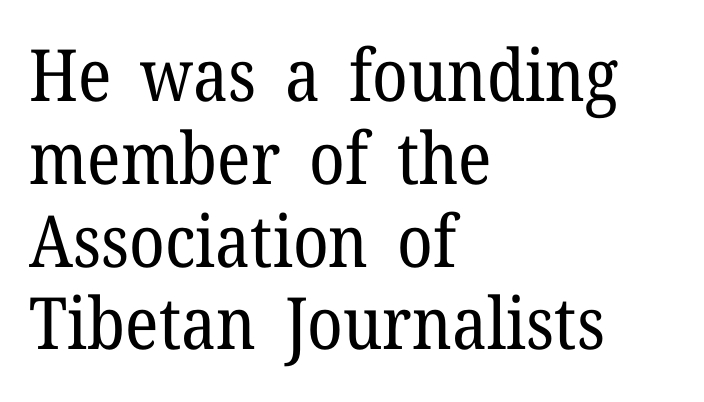
Honestly, the rows look squashed on top of each other. The gap between lines stays unmarked. The letters stand straight up with perfectly vertical stems. Do the characters align in a grid? No, the font is proportional. Teacher's note: observe the even left margin — that is flush-left alignment. In terms of letterform style, serifs are clearly present.
